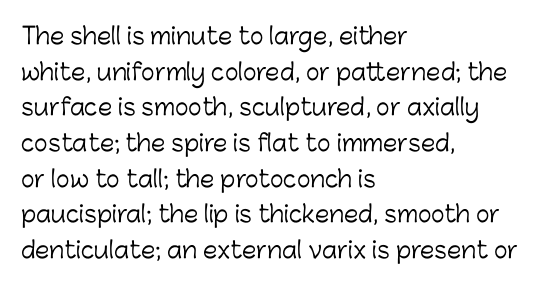
{"italic": "no", "bold": "no", "underline": "no", "align": "left", "line_spacing": "normal", "line_spacing_ratio": 1.55, "letter_spacing": "normal", "letter_spacing_em": 0.0, "glyph_px": 23}
